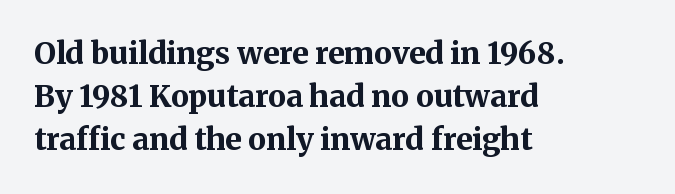
{"serif": "yes", "italic": "no", "bold": "yes", "weight": "bold", "width": "normal", "stroke_contrast": "medium", "x_height": "medium", "monospaced": "no", "underline": "no", "align": "left", "line_spacing": "normal", "line_spacing_ratio": 1.44, "letter_spacing": "normal", "letter_spacing_em": 0.0, "glyph_px": 30}
